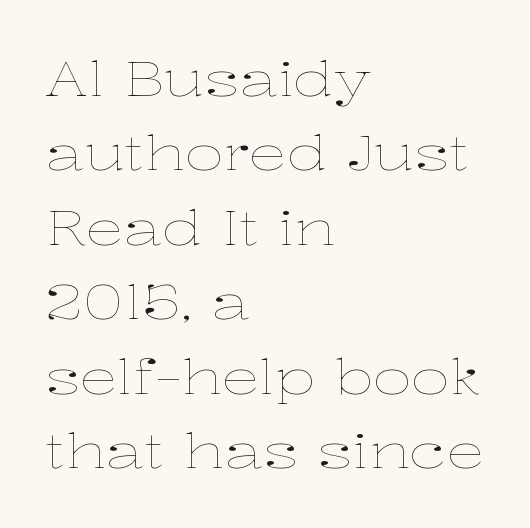
The image shows 48 px thin, wide type, upright; set left-aligned, normal line spacing (1.55x), normal letter spacing, not underlined; low stroke contrast and a medium x-height.
